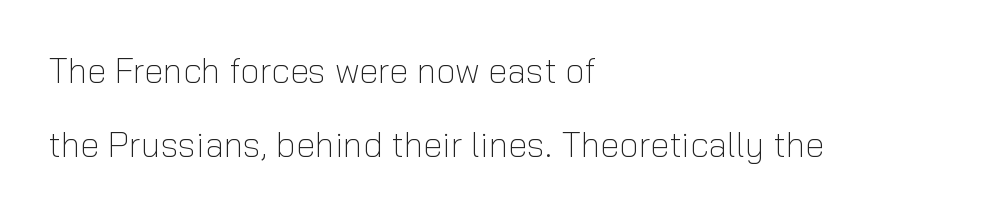
Do the letters lean? They stand straight. Caption: face not bold, strokes unweighted. These lines are composed in type without serifs. This sample has the flowing, uneven cadence of proportional lettering.
